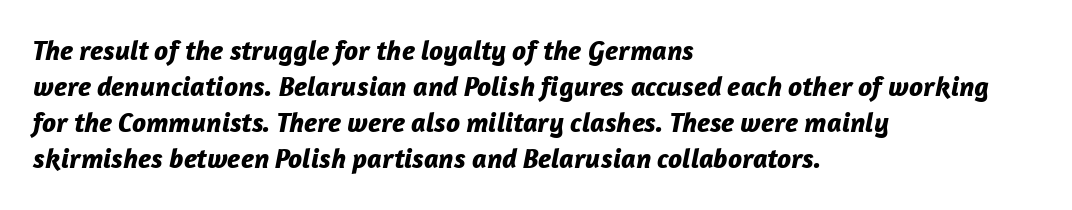
The image shows 28 px bold type, italic (leaning right); set left-aligned, normal line spacing (1.29x), normal letter spacing, not underlined; low stroke contrast and a medium x-height.
